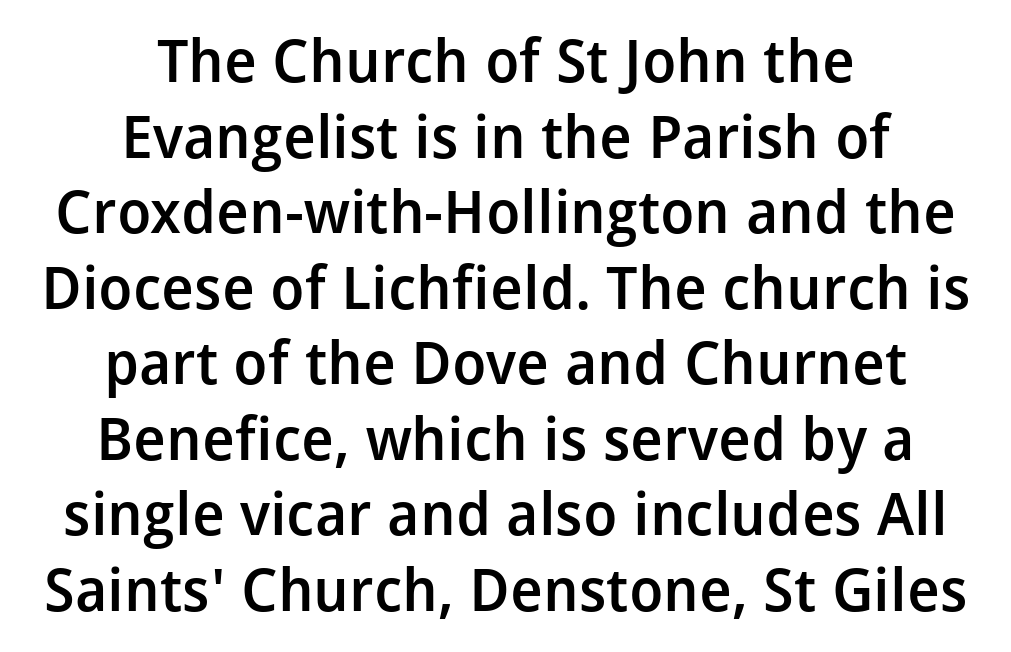
The image shows 59 px semibold sans-serif type, upright; set centered, normal line spacing (1.28x), normal letter spacing, not underlined; low stroke contrast and a medium x-height.
